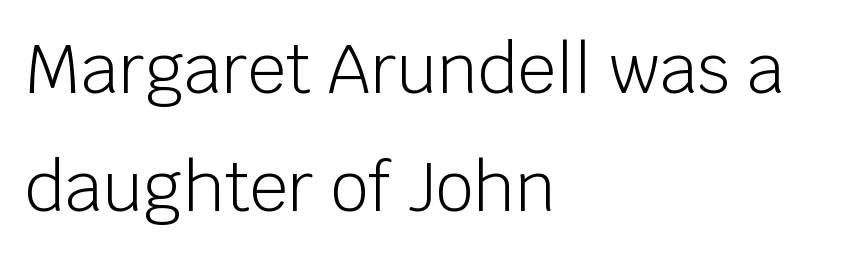
Q: Is the text bold? A: No.
Q: Is the text italic (slanted)? A: No, it is upright.
Q: Is the typeface a serif or a sans-serif typeface? A: Sans-serif.
Q: Is the text underlined? A: No.
Q: How is the paragraph aligned? A: Left-aligned.
Q: Is the spacing between letters normal or unusually wide? A: Normal.
Q: Width (condensed, normal, or wide)? A: Normal.
Q: Stroke contrast? A: Low.
Q: x-height? A: Large.
Q: Monospaced? A: No.
